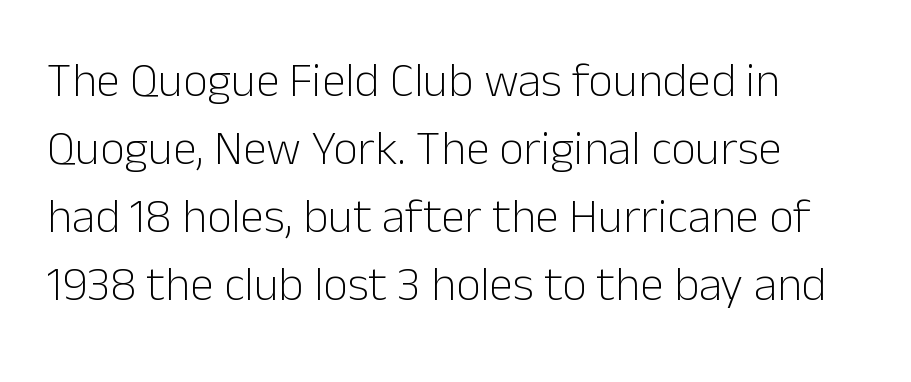
The image shows 48 px light sans-serif type, upright; set left-aligned, normal line spacing (1.42x), normal letter spacing, not underlined; low stroke contrast and a medium x-height.
